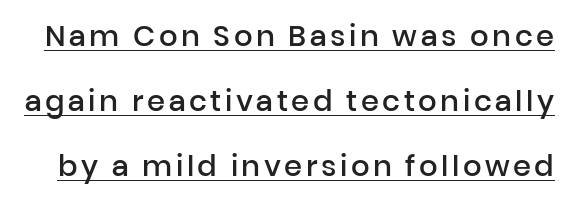
{"serif": "no", "italic": "no", "bold": "semi", "weight": "semibold", "width": "normal", "stroke_contrast": "low", "x_height": "medium", "monospaced": "no", "underline": "yes", "line_spacing": "loose", "line_spacing_ratio": 2.24, "glyph_px": 29}
